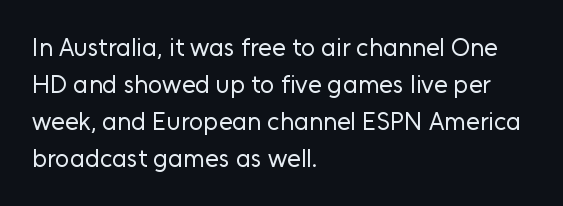
A typesetter would call this leading conventional body-copy spacing. Descender tails drop into unmarked territory. Visually the block forms a straight wall on the left and a jagged coastline on the right. Do the letters lean? They stand straight.
